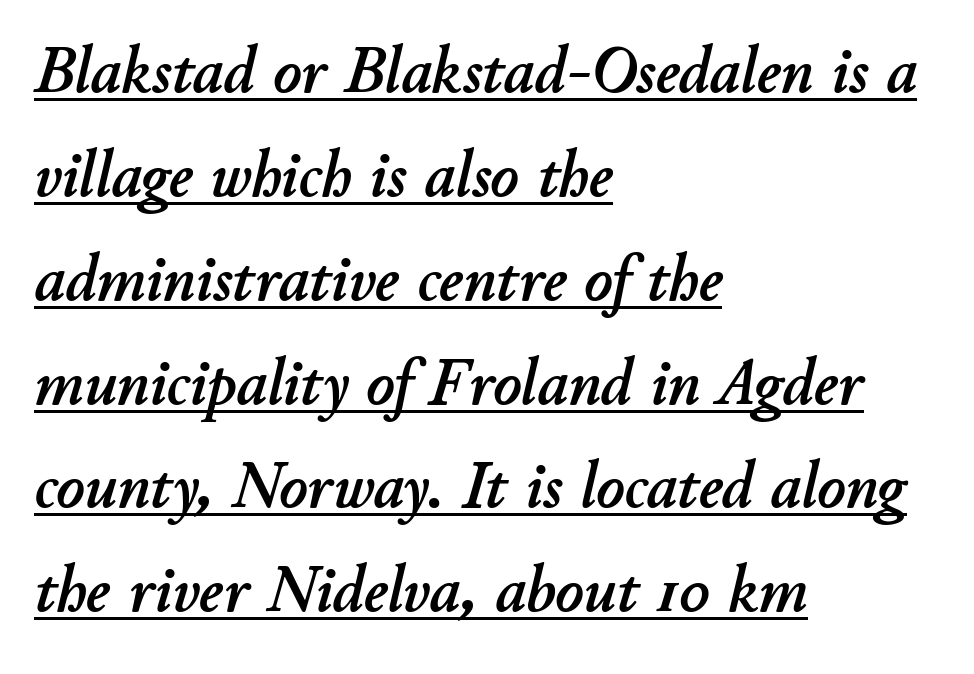
A normal amount of white space separates one row of letters from the next. Like a heading marked for emphasis, these lines bear an underscore. The letters advance in unequal steps, a hallmark of proportional type. The glyphs look as if they've been sheared to an angle.
